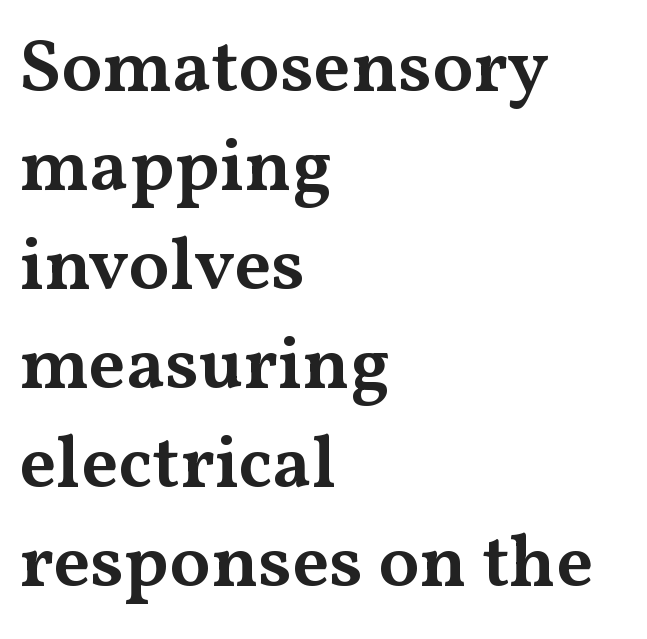
Compared with a centered layout, this one pins lines to the left instead. Proportional: the letters do not fall into vertical columns. I'd describe the lettering as semibold — firm but not a full bold. The typeface chosen for these lines features serifs.
